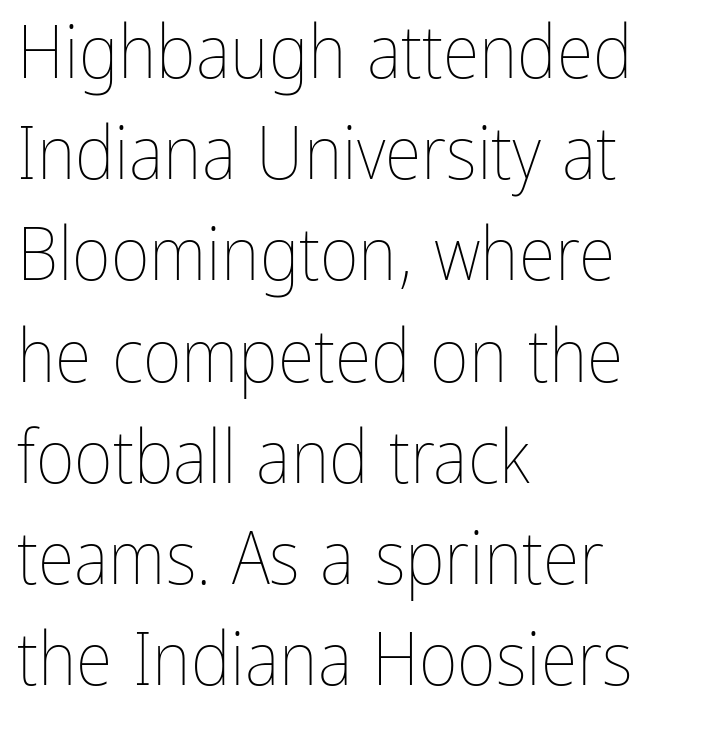
{"italic": "no", "bold": "no", "weight": "thin", "width": "condensed", "stroke_contrast": "low", "x_height": "medium", "monospaced": "no", "underline": "no", "align": "left", "line_spacing": "normal", "line_spacing_ratio": 1.35, "letter_spacing": "normal", "letter_spacing_em": 0.0, "glyph_px": 75}
